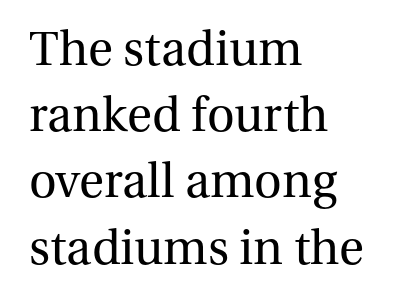
These lines are rendered in a variable-pitch font. Ascenders rise straight up at ninety degrees. Caption: standard tracking, unaltered. Vertical spacing — default. The compositor pushed each line to the left boundary. Note: serifs present on the glyphs.
